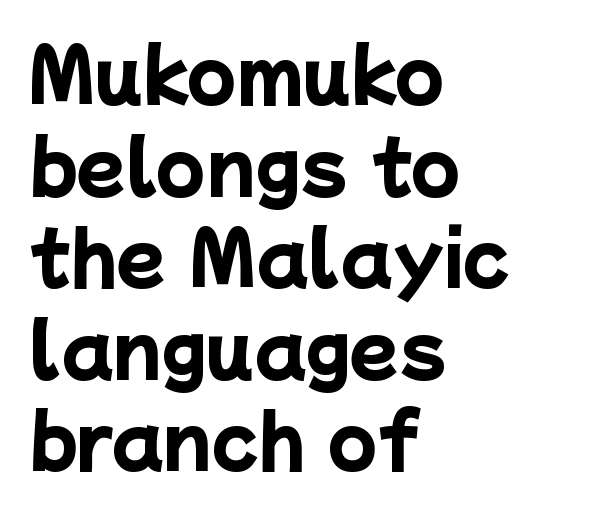
Q: Is the text bold? A: Yes.
Q: Is the typeface a serif or a sans-serif typeface? A: Sans-serif.
Q: Is the text underlined? A: No.
Q: How is the paragraph aligned? A: Left-aligned.
Q: Is the spacing between letters normal or unusually wide? A: Normal.
Q: Is the spacing between lines tight, normal or loose? A: Normal.
Q: Width (condensed, normal, or wide)? A: Normal.
Q: Stroke contrast? A: Low.
Q: x-height? A: Medium.
Q: Monospaced? A: No.
